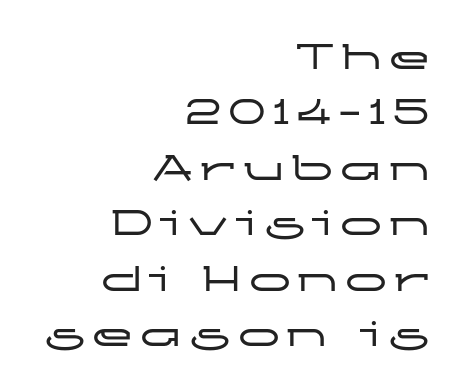
The image shows 42 px wide sans-serif type, upright; set right-aligned, normal line spacing (1.32x), not underlined; low stroke contrast and a medium x-height.
